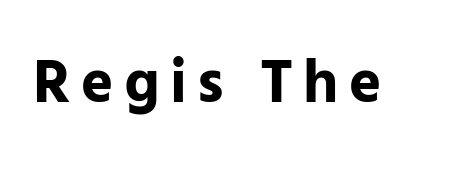
Q: Is the text bold? A: Yes.
Q: Is the text italic (slanted)? A: No, it is upright.
Q: Is the typeface a serif or a sans-serif typeface? A: Sans-serif.
Q: Is the text underlined? A: No.
Q: Width (condensed, normal, or wide)? A: Normal.
Q: Stroke contrast? A: Low.
Q: x-height? A: Medium.
Q: Monospaced? A: No.
